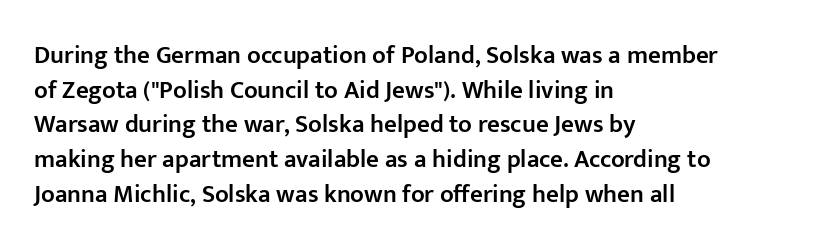
Q: Is the text bold? A: Semi-bold.
Q: Is the text italic (slanted)? A: No, it is upright.
Q: Is the text underlined? A: No.
Q: How is the paragraph aligned? A: Left-aligned.
Q: Is the spacing between letters normal or unusually wide? A: Normal.
Q: Is the spacing between lines tight, normal or loose? A: Normal.
